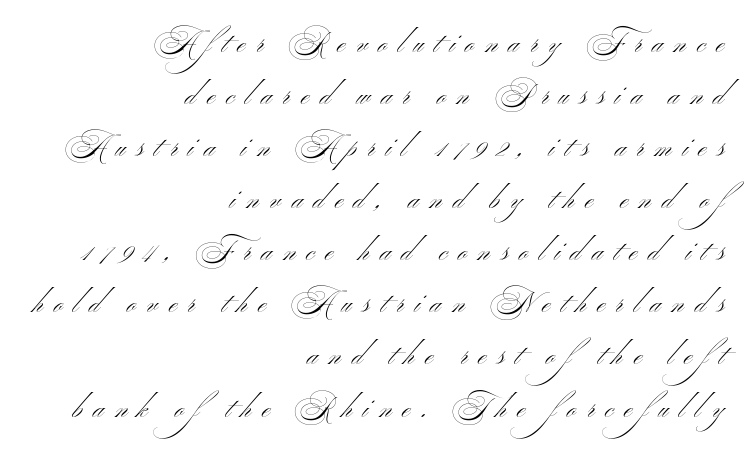
{"serif": "no", "bold": "no", "weight": "light", "width": "wide", "stroke_contrast": "medium", "x_height": "small", "monospaced": "no", "underline": "no", "align": "right", "line_spacing_ratio": 1.86, "letter_spacing": "wide", "letter_spacing_em": 0.39, "glyph_px": 28}
